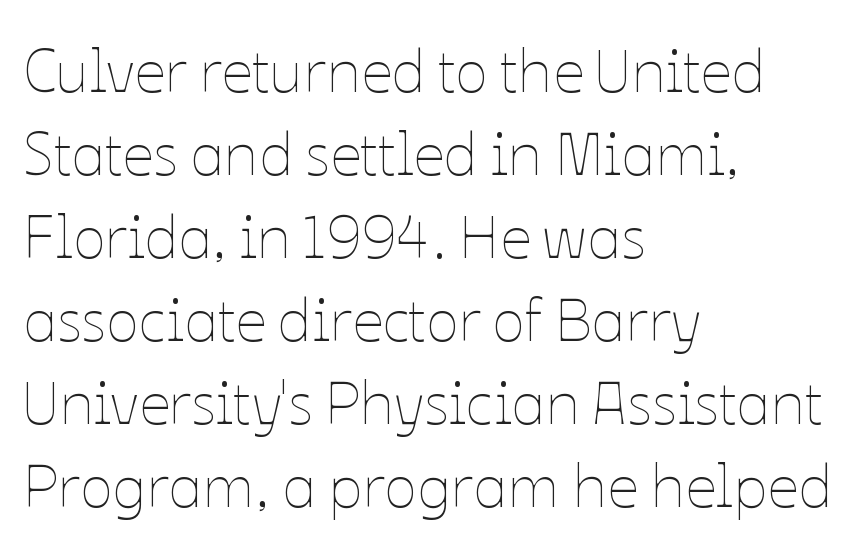
The image shows 61 px thin type, upright; set left-aligned, normal line spacing (1.36x), normal letter spacing, not underlined; low stroke contrast and a medium x-height.
